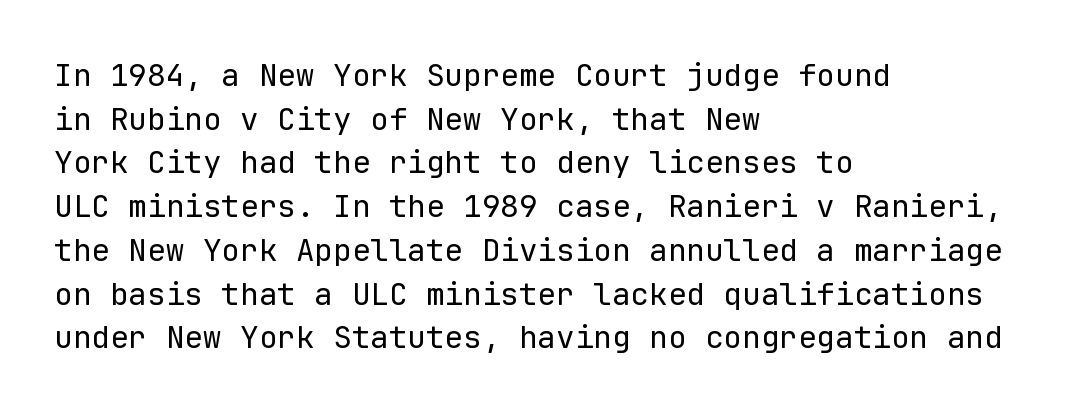
The font family rendered here belongs to the sans-serif group. Check under the words: just untouched page. Every character sits straight up, as roman type does. No heavy texture on the line: the type isn't bold. Which margin do the lines hug? The left one — the right edge is uneven.
